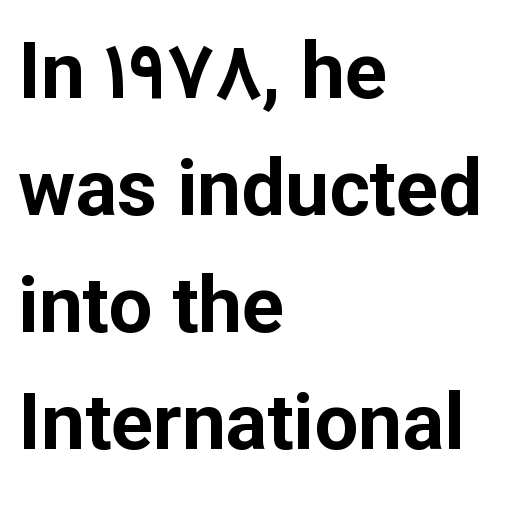
No word sits above an underline. A student would call this left alignment; a typographer would say flush left, rag right. Italic? Not at all — the glyphs are vertical. A sans-serif font was chosen for this passage. The letters sit at their default tracking, neither squeezed nor spread.
